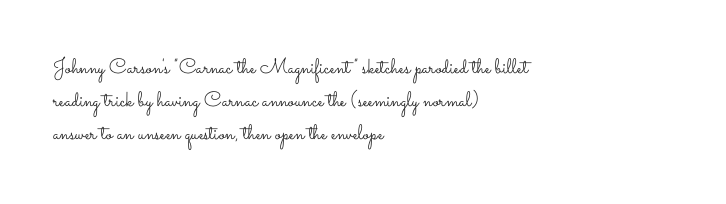
The rows are spaced the way most documents space them. These lines stack with their left ends in a neat column. The space beneath each line is pristine and unruled. This sample uses plain, unmodified letter spacing. Stem width sits at or under what a default text font uses.
